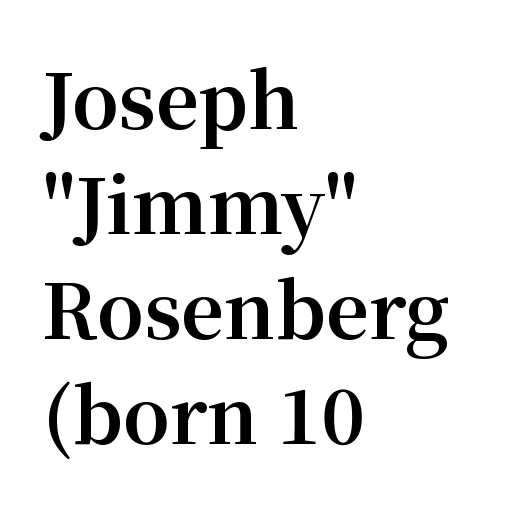
{"serif": "yes", "italic": "no", "bold": "yes", "weight": "bold", "width": "normal", "stroke_contrast": "medium", "x_height": "medium", "monospaced": "no", "underline": "no", "align": "left", "line_spacing": "normal", "line_spacing_ratio": 1.4, "letter_spacing": "normal", "letter_spacing_em": 0.0, "glyph_px": 75}
